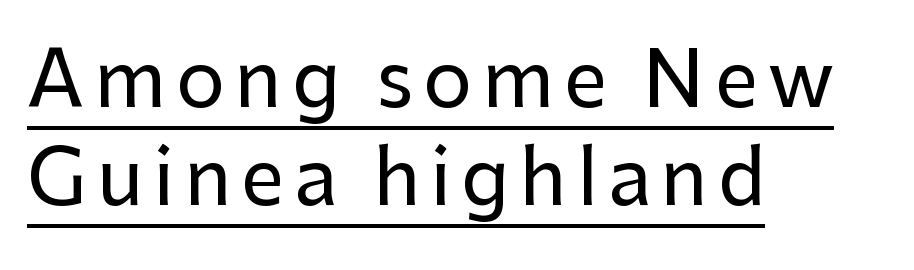
Rows of type keep a routine distance in the vertical direction. You could not count columns in this text — the font is proportionally spaced. Every row of glyphs begins at an identical x-position on the left. Upright lettering throughout. The passage shown is underscored from start to finish.
